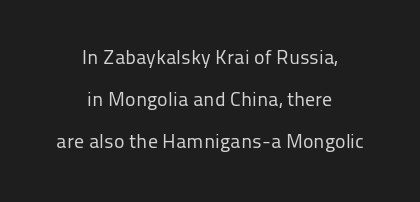
Q: Is the text bold? A: No.
Q: Is the text italic (slanted)? A: No, it is upright.
Q: Is the text underlined? A: No.
Q: How is the paragraph aligned? A: Centered.
Q: Is the spacing between letters normal or unusually wide? A: Normal.
Q: Is the spacing between lines tight, normal or loose? A: Loose.
